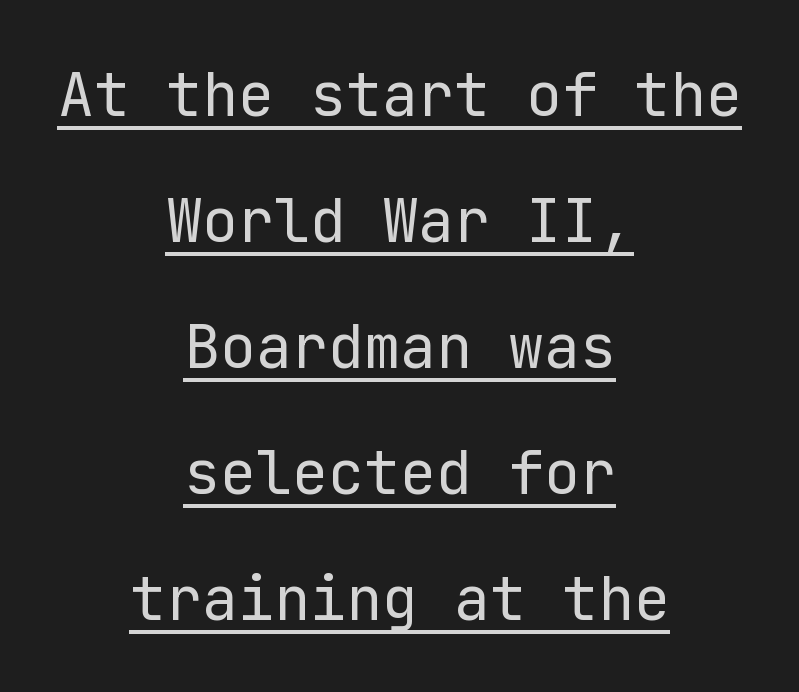
The image shows 60 px regular-weight sans-serif type, upright; set centered, loose line spacing (2.1x), normal letter spacing, underlined; low stroke contrast and a medium x-height.
